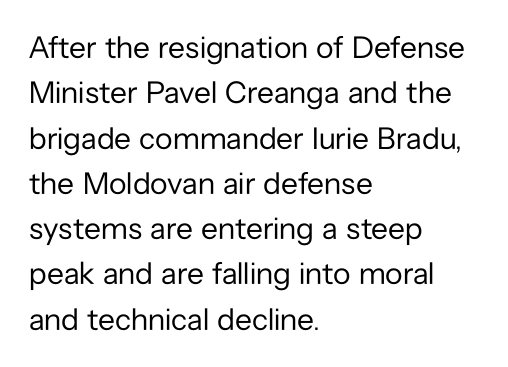
The image shows 31 px regular-weight sans-serif type, upright; set left-aligned, normal line spacing (1.46x), normal letter spacing, not underlined; low stroke contrast and a medium x-height.
